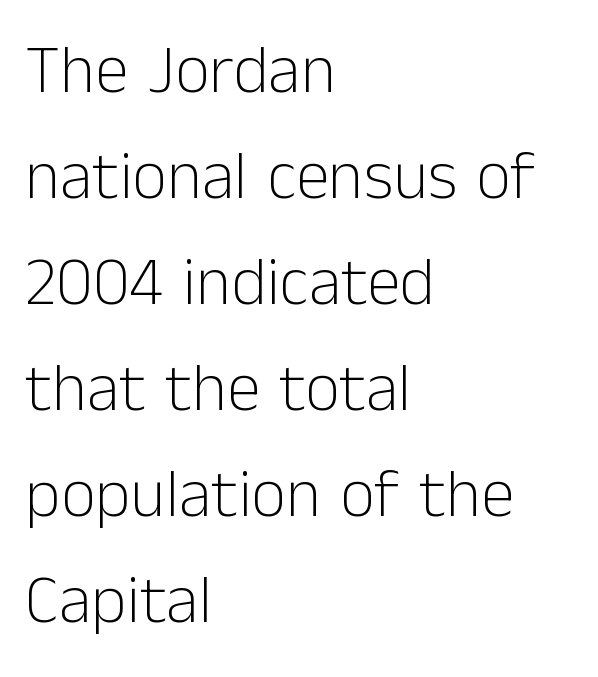
Q: Is the text bold? A: No.
Q: Is the text italic (slanted)? A: No, it is upright.
Q: Is the typeface a serif or a sans-serif typeface? A: Sans-serif.
Q: Is the text underlined? A: No.
Q: How is the paragraph aligned? A: Left-aligned.
Q: Is the spacing between letters normal or unusually wide? A: Normal.
Q: Is the spacing between lines tight, normal or loose? A: Normal.
Q: Width (condensed, normal, or wide)? A: Normal.
Q: Stroke contrast? A: Low.
Q: x-height? A: Medium.
Q: Monospaced? A: No.
